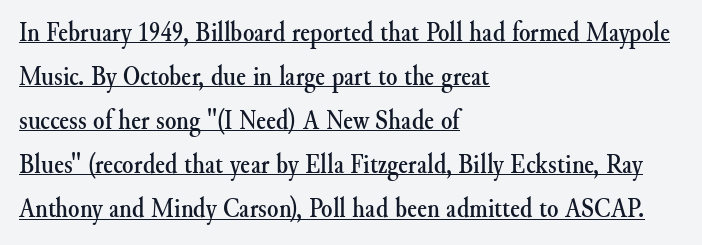
Q: Is the text italic (slanted)? A: No, it is upright.
Q: Is the typeface a serif or a sans-serif typeface? A: Serif.
Q: Is the text underlined? A: Yes.
Q: How is the paragraph aligned? A: Left-aligned.
Q: Is the spacing between letters normal or unusually wide? A: Normal.
Q: Is the spacing between lines tight, normal or loose? A: Normal.
Q: Width (condensed, normal, or wide)? A: Normal.
Q: Stroke contrast? A: Medium.
Q: x-height? A: Small.
Q: Monospaced? A: No.
